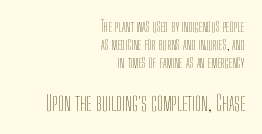
In CSS terms this would be text-align: right. Character size in the trailing block exceeds that of the leading block. The letters look calm and open, with moderate or lighter stems. Letters rest on an invisible, unmarked baseline. Italic: no, the glyphs are upright roman. How are the letters spaced? Ordinarily, with no added tracking.
